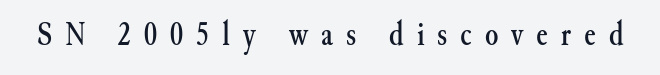
The image shows 34 px serif type, upright; set unusually wide letter spacing (+0.38 em), not underlined; medium stroke contrast and a small x-height.
